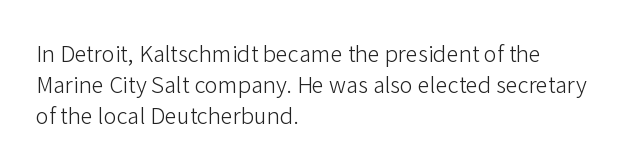
The words here are not underlined. Default kerning and tracking; the words read as compact shapes. The paragraph shown leans on its left margin. Posture: straight, roman, zero tilt. Vertical stems look standard width or narrower in stroke. Vertical spacing — default.
